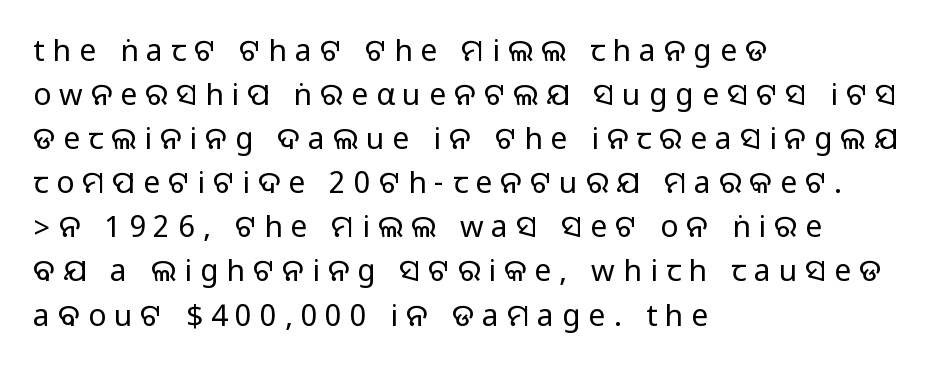
{"serif": "no", "italic": "no", "width": "normal", "stroke_contrast": "medium", "monospaced": "no", "underline": "no", "align": "left", "line_spacing": "normal", "line_spacing_ratio": 1.47, "letter_spacing": "wide", "letter_spacing_em": 0.27, "glyph_px": 30}
